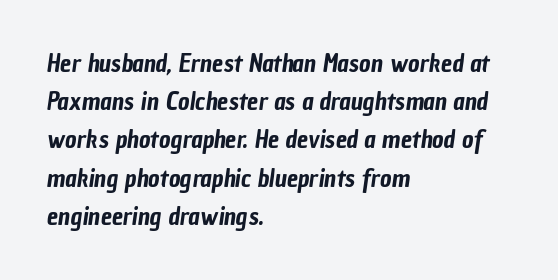
The image shows 25 px text type; set left-aligned, normal line spacing (1.53x), normal letter spacing, not underlined.
